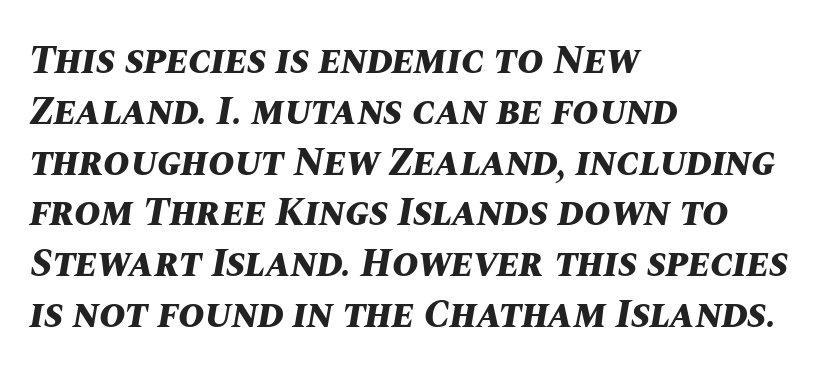
Looking at the ascenders, they clearly lean. The rag falls on the right side of this text block. The typesetting leans heavy: a genuine bold. A typesetter would call this leading conventional body-copy spacing. The passage shown is typed in a proportional face where columns would drift.
